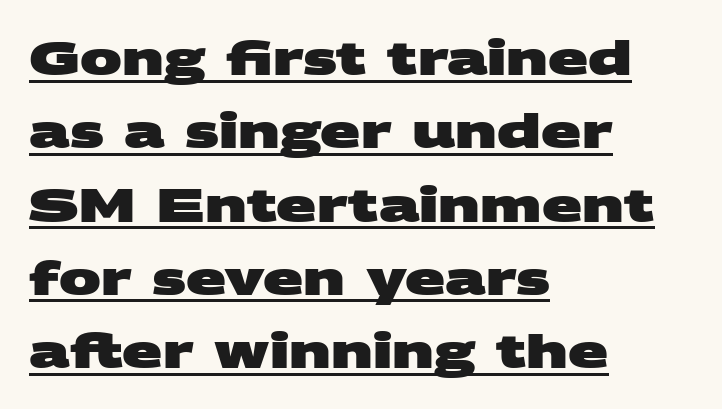
Notice how thick the strokes are: this is what a full bold looks like. The rendering shows plain stroke endings on the letterforms — a sans-serif design. The passage shown is typed in a proportional face where columns would drift. Alignment: flush left. This rendering features underlined lettering.
